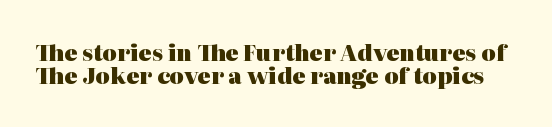
This sample uses an upright cut, with every glyph sitting square on the baseline. Weight: bold. Descenders are the only things crossing below the line. Tracking value appears to be zero — textbook default spacing.
